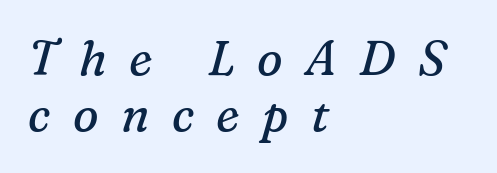
{"serif": "yes", "italic": "yes", "lean": "right", "slant_degrees": 16, "bold": "no", "weight": "regular", "width": "normal", "stroke_contrast": "medium", "x_height": "medium", "monospaced": "no", "underline": "no", "align": "left", "line_spacing_ratio": 1.17, "letter_spacing": "wide", "letter_spacing_em": 0.47, "glyph_px": 48}
